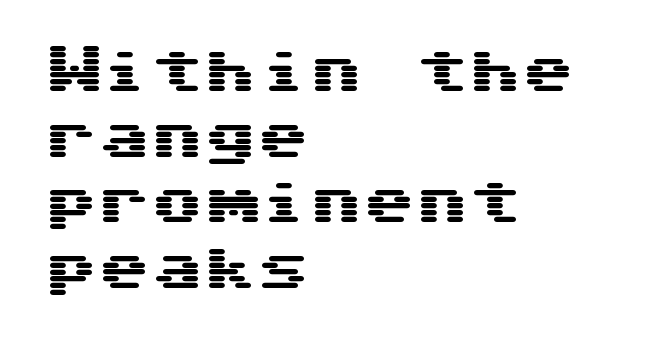
Q: Is the text italic (slanted)? A: No, it is upright.
Q: Is the typeface a serif or a sans-serif typeface? A: Sans-serif.
Q: Is the text underlined? A: No.
Q: How is the paragraph aligned? A: Left-aligned.
Q: Is the spacing between letters normal or unusually wide? A: Normal.
Q: Width (condensed, normal, or wide)? A: Wide.
Q: Stroke contrast? A: Medium.
Q: x-height? A: Medium.
